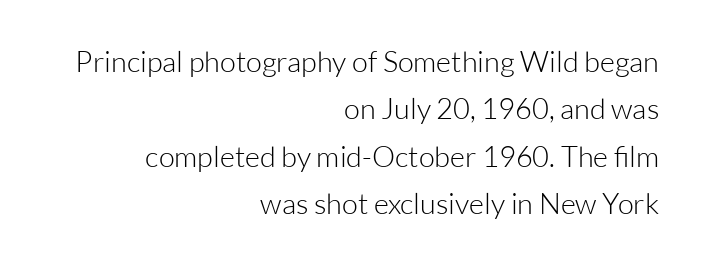
The image shows 29 px light sans-serif type, upright; set right-aligned, normal line spacing (1.63x), normal letter spacing, not underlined; low stroke contrast and a medium x-height.
